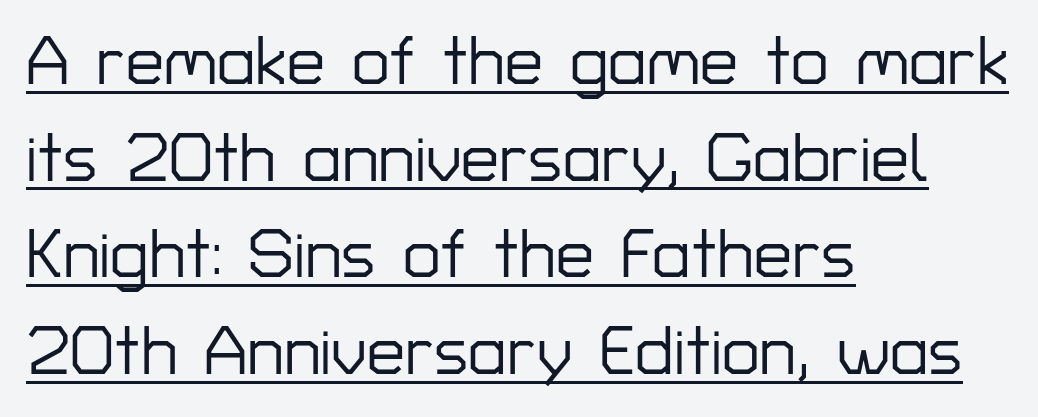
This is the regular roman posture of the typeface. Check the space under the baseline: a stroke is drawn there. Baseline-to-baseline distance is the conventional proportion of letter height. The rendering uses natural spacing where letterforms have individual widths. The font family rendered here belongs to the sans-serif group. A classic flush-left, rag-right setting is used for this passage.
